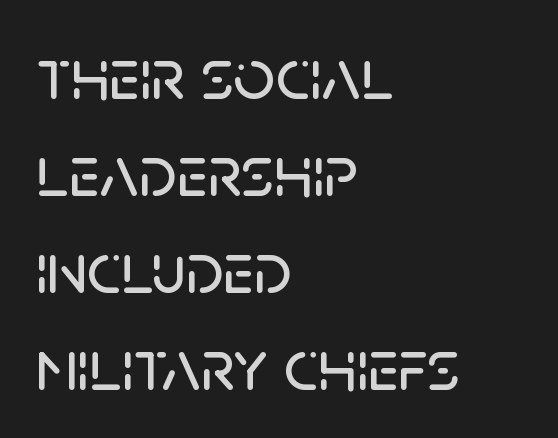
{"serif": "no", "italic": "no", "width": "normal", "stroke_contrast": "low", "x_height": "large", "monospaced": "no", "underline": "no", "align": "left", "line_spacing": "normal", "line_spacing_ratio": 1.33, "letter_spacing": "normal", "letter_spacing_em": 0.0, "glyph_px": 73}
